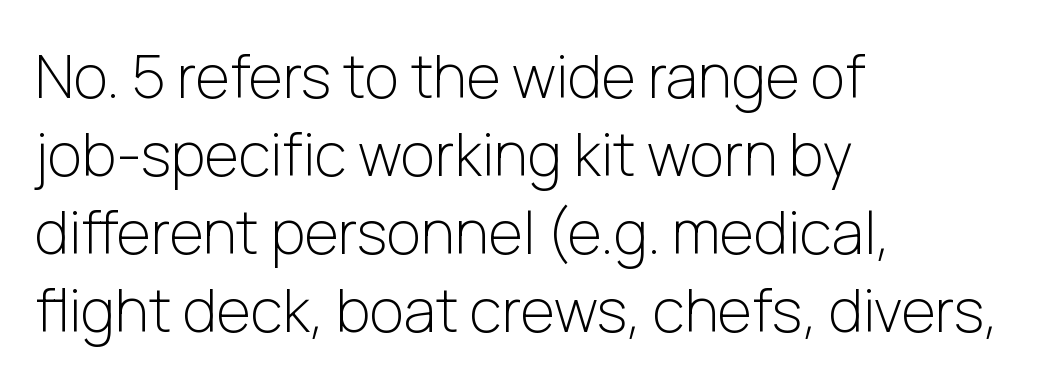
{"serif": "no", "italic": "no", "bold": "no", "weight": "light", "width": "normal", "stroke_contrast": "low", "x_height": "medium", "monospaced": "no", "underline": "no", "align": "left", "line_spacing": "normal", "line_spacing_ratio": 1.32, "letter_spacing": "normal", "letter_spacing_em": 0.0, "glyph_px": 59}
